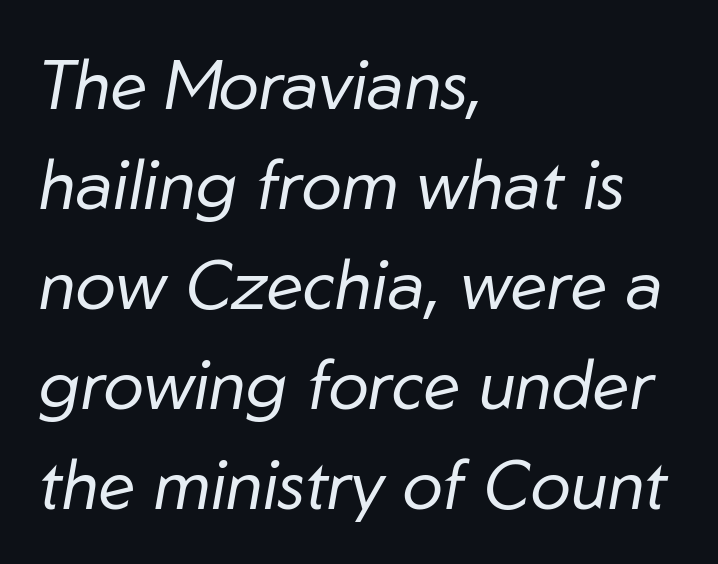
{"italic": "yes", "lean": "right", "slant_degrees": 10, "bold": "no", "weight": "regular", "width": "normal", "stroke_contrast": "low", "x_height": "medium", "monospaced": "no", "underline": "no", "align": "left", "line_spacing": "normal", "line_spacing_ratio": 1.47, "letter_spacing": "normal", "letter_spacing_em": 0.0, "glyph_px": 68}
